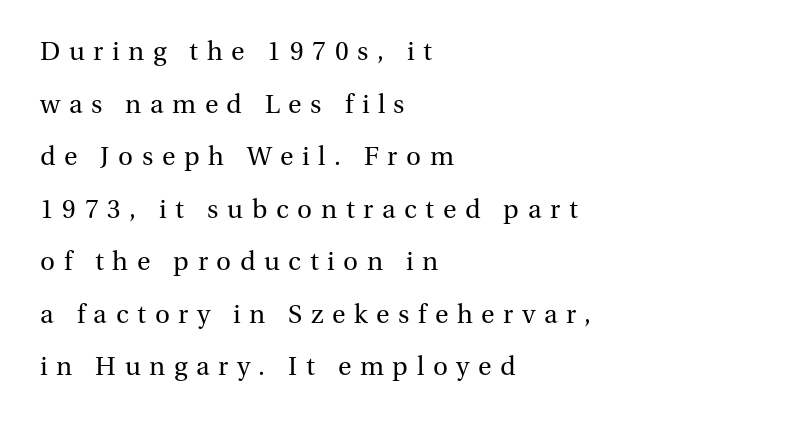
{"italic": "no", "bold": "no", "underline": "no", "align": "left", "line_spacing": "loose", "line_spacing_ratio": 2.02, "letter_spacing": "wide", "letter_spacing_em": 0.33, "glyph_px": 26}
